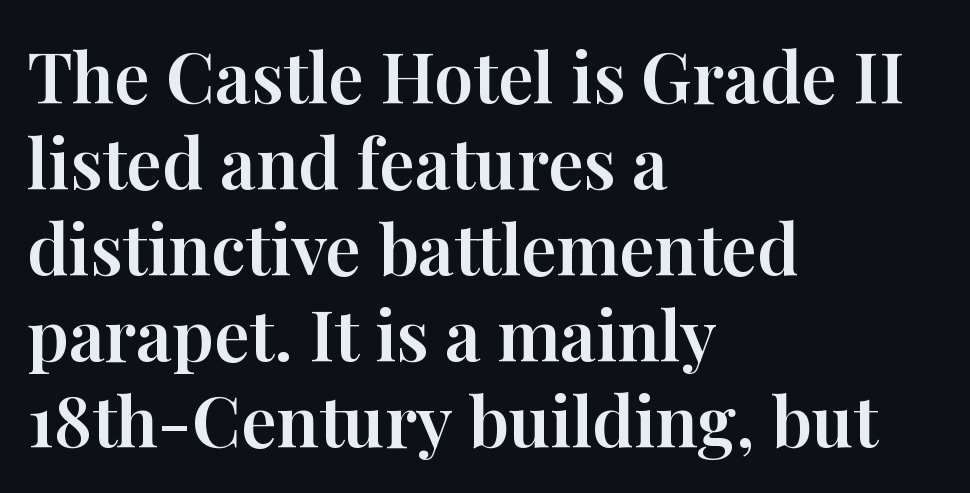
Compared with a centered layout, this one pins lines to the left instead. This is the regular roman posture of the typeface. No word sits above an underline. Characters follow at the spacing the type designer built in. The passage shown is typeset with a serif family.
